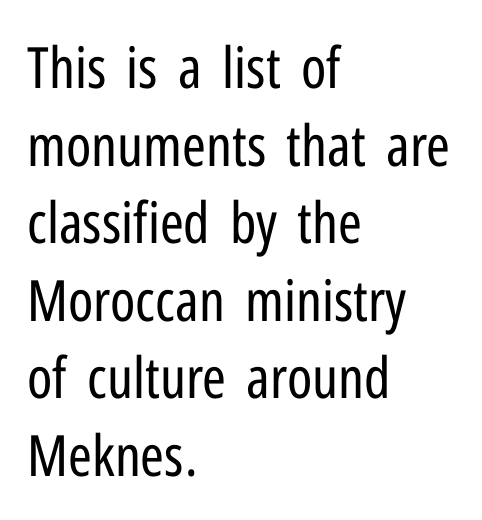
Q: Is the text bold? A: No.
Q: Is the text italic (slanted)? A: No, it is upright.
Q: Is the typeface a serif or a sans-serif typeface? A: Sans-serif.
Q: Is the text underlined? A: No.
Q: How is the paragraph aligned? A: Left-aligned.
Q: Is the spacing between letters normal or unusually wide? A: Normal.
Q: Is the spacing between lines tight, normal or loose? A: Normal.
Q: Width (condensed, normal, or wide)? A: Condensed.
Q: Stroke contrast? A: Low.
Q: x-height? A: Medium.
Q: Monospaced? A: No.
